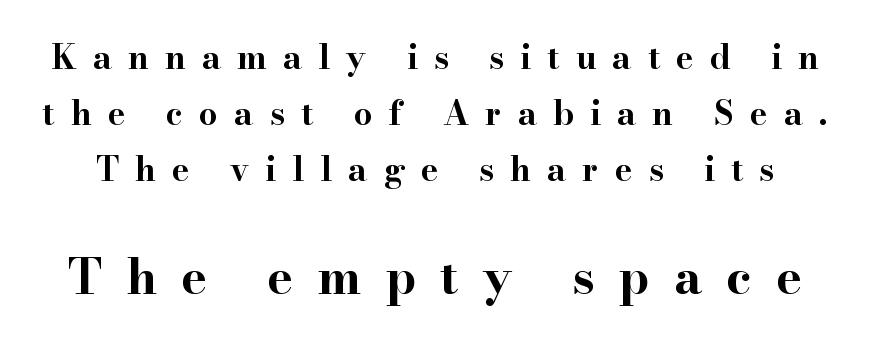
Q: Is the text bold? A: Yes.
Q: Is the text italic (slanted)? A: No, it is upright.
Q: Is the typeface a serif or a sans-serif typeface? A: Serif.
Q: Is the text underlined? A: No.
Q: Is the spacing between letters normal or unusually wide? A: Unusually wide.
Q: Is the spacing between lines tight, normal or loose? A: Normal.
Q: Which block of text is set in a larger size, the first (top) or the second (bottom)? A: The second (bottom) one.
Q: Width (condensed, normal, or wide)? A: Wide.
Q: Stroke contrast? A: High.
Q: x-height? A: Small.
Q: Monospaced? A: No.
